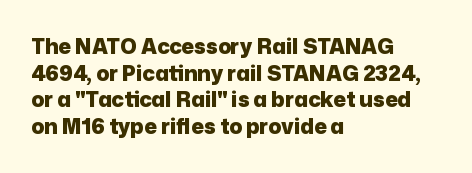
Honestly, the row spacing looks completely unremarkable. Posture: upright roman. Plenty of ink on the page — the face is bold. Typeset ragged right — the left edge is the straight one.
